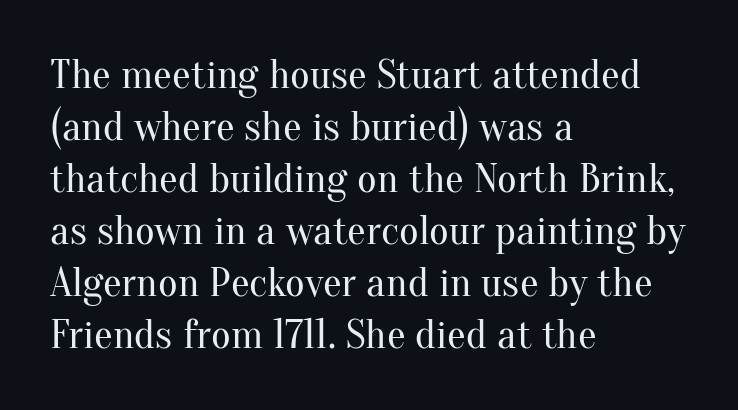
{"serif": "yes", "italic": "no", "bold": "no", "weight": "regular", "width": "normal", "stroke_contrast": "medium", "x_height": "small", "monospaced": "no", "underline": "no", "align": "left", "line_spacing_ratio": 1.24, "letter_spacing": "normal", "letter_spacing_em": 0.0, "glyph_px": 42}
